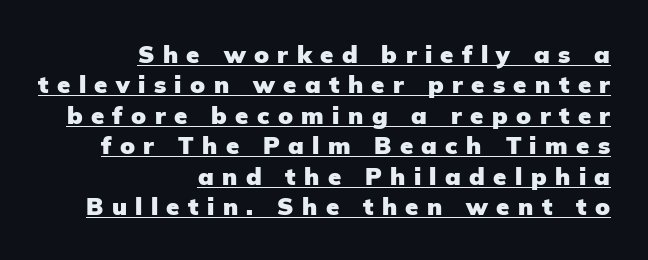
This sample carries an underscore along the baseline area. The lines are quadded right. Spacing between characters has been opened up far beyond the box default. The font is running at its bold setting.
